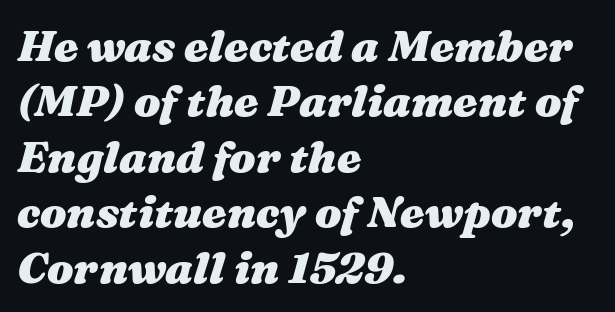
The image shows 44 px heavy, wide type, italic (leaning right); set left-aligned, normal line spacing (1.26x), normal letter spacing, not underlined; medium stroke contrast and a medium x-height.
